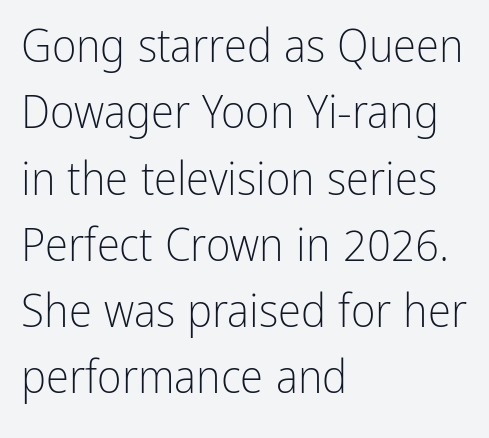
Q: Is the text bold? A: No.
Q: Is the text italic (slanted)? A: No, it is upright.
Q: Is the typeface a serif or a sans-serif typeface? A: Sans-serif.
Q: Is the text underlined? A: No.
Q: How is the paragraph aligned? A: Left-aligned.
Q: Is the spacing between letters normal or unusually wide? A: Normal.
Q: Is the spacing between lines tight, normal or loose? A: Normal.
Q: Width (condensed, normal, or wide)? A: Condensed.
Q: Stroke contrast? A: Low.
Q: x-height? A: Medium.
Q: Monospaced? A: No.
